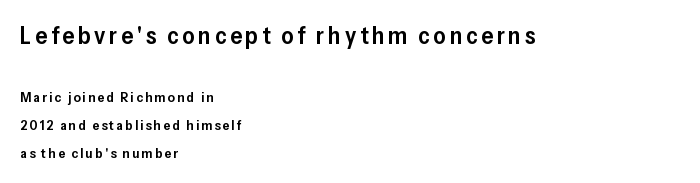
{"italic": "no", "bold": "semi", "underline": "no", "align": "left", "line_spacing": "loose", "line_spacing_ratio": 2.02, "larger_block": "first", "size_ratio": 1.71, "glyph_px": 24}
